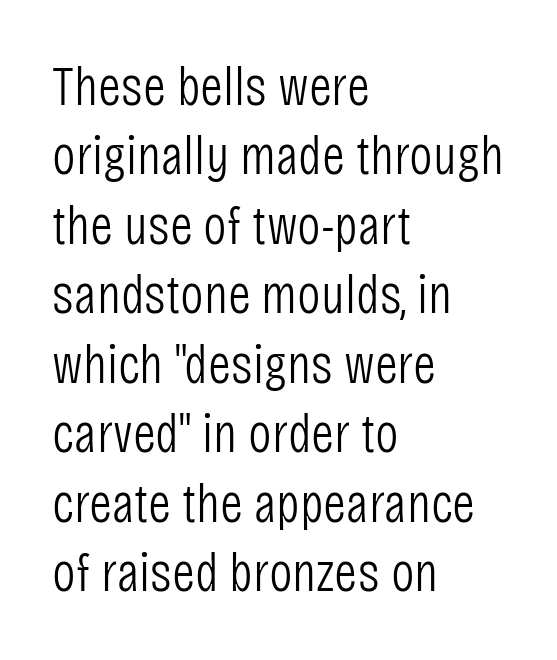
Stems here are at most as thick as an everyday book face. Think of a printed novel: that variable character pitch is what you see here. The tracking reads as untouched default to a designer's eye. When letters stand straight like this, we call the style roman or upright. Underline: absent.
